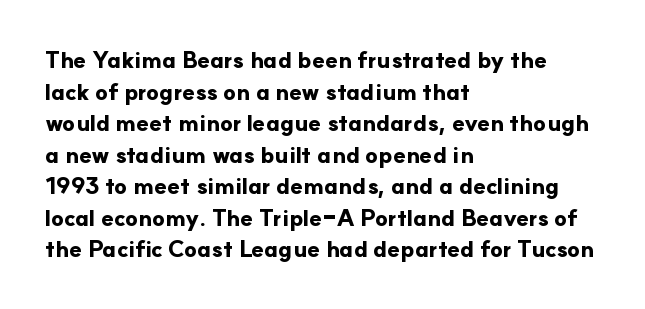
{"italic": "no", "bold": "yes", "underline": "no", "align": "left", "line_spacing": "normal", "line_spacing_ratio": 1.37, "letter_spacing": "normal", "letter_spacing_em": 0.0, "glyph_px": 23}
